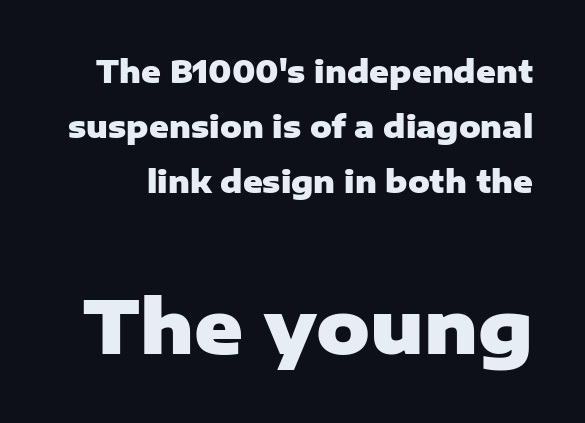
Q: Is the text bold? A: Yes.
Q: Is the text italic (slanted)? A: No, it is upright.
Q: Is the typeface a serif or a sans-serif typeface? A: Sans-serif.
Q: Is the text underlined? A: No.
Q: Is the spacing between letters normal or unusually wide? A: Normal.
Q: Which block of text is set in a larger size, the first (top) or the second (bottom)? A: The second (bottom) one.
Q: Width (condensed, normal, or wide)? A: Normal.
Q: Stroke contrast? A: Low.
Q: x-height? A: Medium.
Q: Monospaced? A: No.
